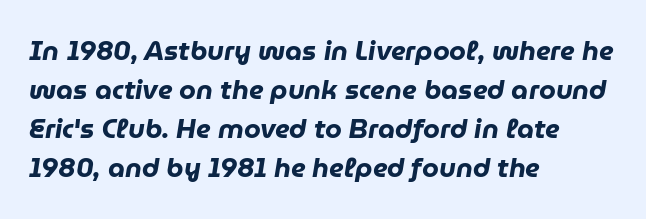
Thick stems and heavy bowls — unmistakably bold. The rendering uses a moderate line-height, typical for paragraphs. Between one letter and the next there's only the usual sliver of space. Is the block centered? No — it sits flush against the left margin. Beneath every word, the page is bare.
